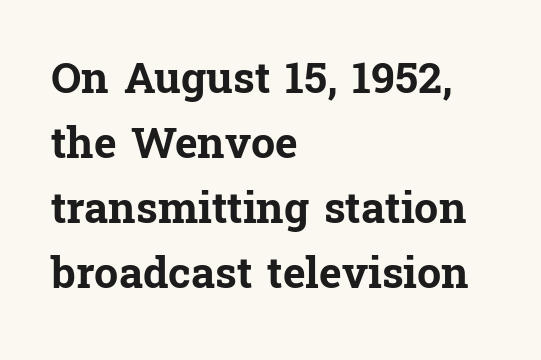
{"serif": "yes", "italic": "no", "bold": "yes", "weight": "bold", "width": "normal", "stroke_contrast": "low", "x_height": "medium", "monospaced": "no", "underline": "no", "align": "left", "line_spacing": "normal", "line_spacing_ratio": 1.51, "letter_spacing": "normal", "letter_spacing_em": 0.0, "glyph_px": 43}
